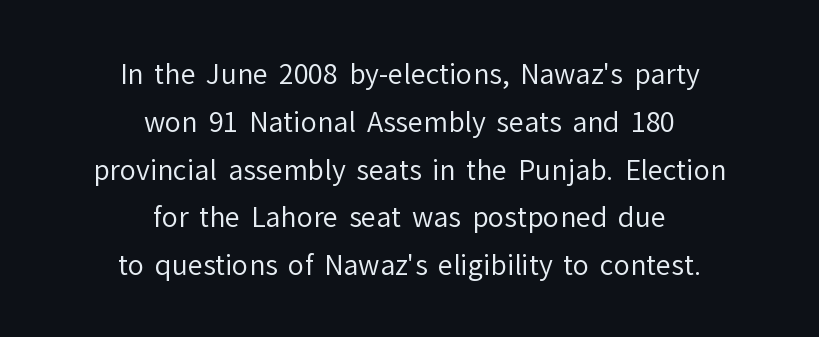
Q: Is the text bold? A: No.
Q: Is the text italic (slanted)? A: No, it is upright.
Q: Is the text underlined? A: No.
Q: How is the paragraph aligned? A: Centered.
Q: Is the spacing between letters normal or unusually wide? A: Normal.
